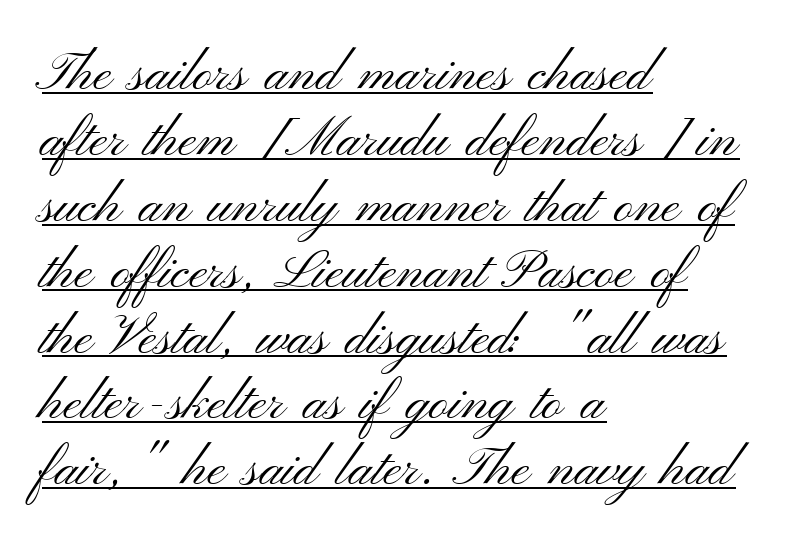
Q: Is the text bold? A: No.
Q: Is the text italic (slanted)? A: Yes.
Q: Is the typeface a serif or a sans-serif typeface? A: Sans-serif.
Q: Is the text underlined? A: Yes.
Q: How is the paragraph aligned? A: Left-aligned.
Q: Is the spacing between letters normal or unusually wide? A: Normal.
Q: Width (condensed, normal, or wide)? A: Wide.
Q: Stroke contrast? A: Medium.
Q: x-height? A: Small.
Q: Monospaced? A: No.
